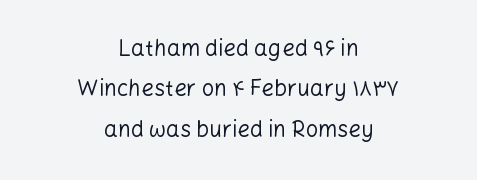
The image shows 22 px text type, upright; set centered, line spacing 1.84x, normal letter spacing, not underlined.
